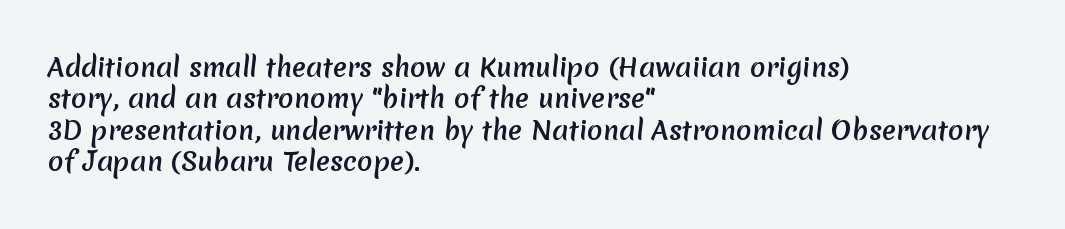
{"bold": "yes", "underline": "no", "align": "left", "line_spacing_ratio": 1.21, "letter_spacing": "normal", "letter_spacing_em": 0.0, "glyph_px": 26}
